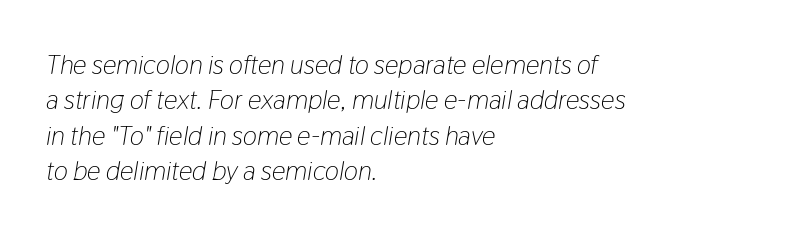
Q: Is the text bold? A: No.
Q: Is the text italic (slanted)? A: Yes, it leans right by about 9 degrees.
Q: Is the text underlined? A: No.
Q: How is the paragraph aligned? A: Left-aligned.
Q: Is the spacing between letters normal or unusually wide? A: Normal.
Q: Is the spacing between lines tight, normal or loose? A: Normal.
